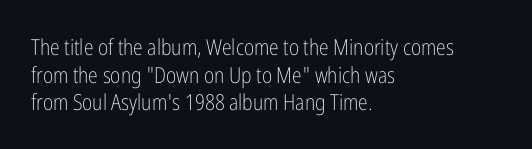
{"italic": "no", "bold": "no", "underline": "no", "align": "left", "line_spacing": "normal", "line_spacing_ratio": 1.26, "letter_spacing": "normal", "letter_spacing_em": 0.0, "glyph_px": 22}
